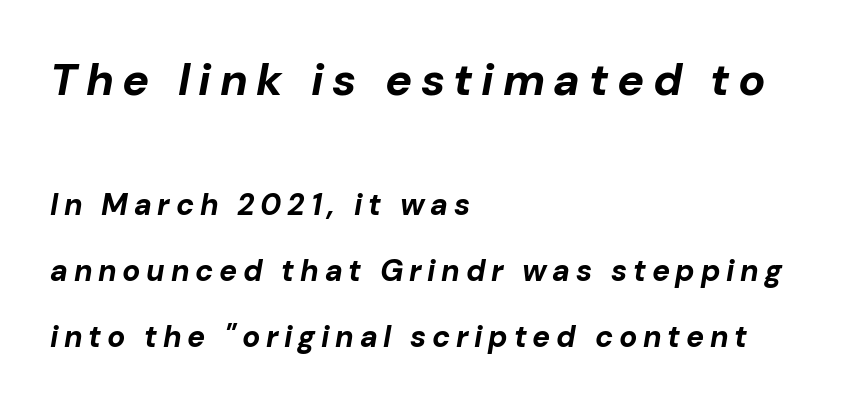
The image shows 45 px bold type, italic (leaning right); set left-aligned, loose line spacing (2.2x), not underlined; the first (top) block is 1.5x larger; low stroke contrast and a medium x-height.
